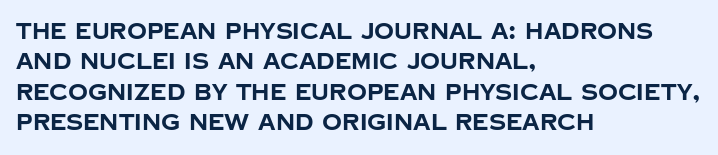
{"italic": "no", "bold": "yes", "underline": "no", "align": "left", "line_spacing": "normal", "line_spacing_ratio": 1.38, "letter_spacing": "normal", "letter_spacing_em": 0.0, "glyph_px": 22}
